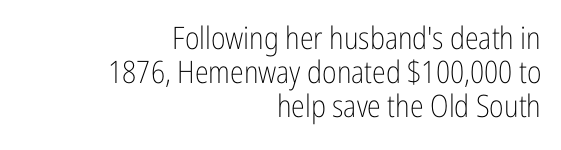
These lines huddle together more closely than default settings would place them. Each letter's strokes conclude bluntly, with no projecting serifs. Think of a printed novel: that variable character pitch is what you see here. Line ends are locked; line starts wander. Inter-character spacing is left at the font's built-in metrics. No heavy texture on the line: the type isn't bold.
